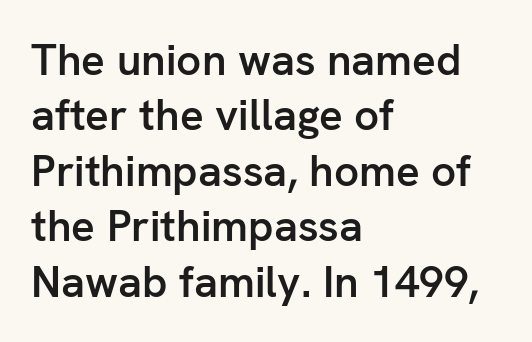
Q: Is the text bold? A: Semi-bold.
Q: Is the text italic (slanted)? A: No, it is upright.
Q: Is the typeface a serif or a sans-serif typeface? A: Sans-serif.
Q: Is the text underlined? A: No.
Q: How is the paragraph aligned? A: Left-aligned.
Q: Is the spacing between letters normal or unusually wide? A: Normal.
Q: Is the spacing between lines tight, normal or loose? A: Normal.
Q: Width (condensed, normal, or wide)? A: Normal.
Q: Stroke contrast? A: Low.
Q: x-height? A: Medium.
Q: Monospaced? A: No.
